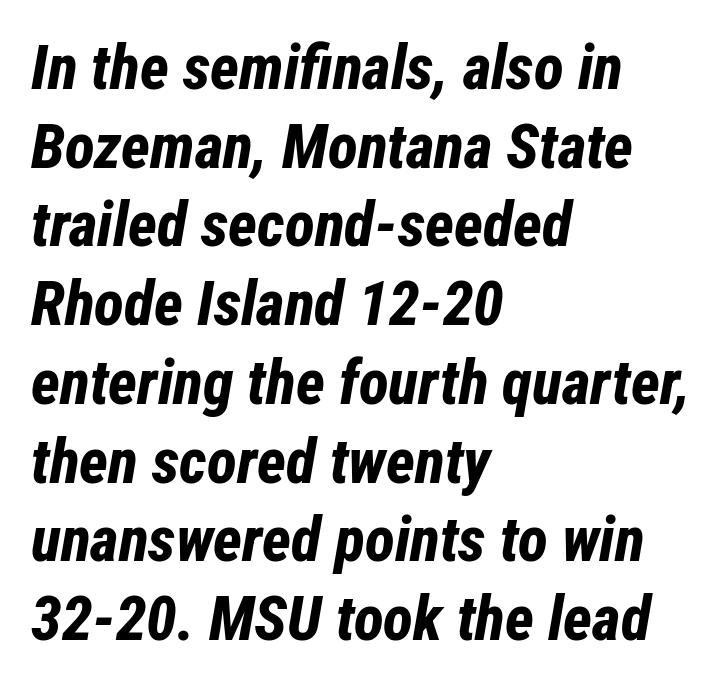
Heft: maximum for text — a bold. Descenders are the only things crossing below the line. These lines are rendered in a variable-pitch font. Is there much room between lines? A standard amount, neither cramped nor airy.
